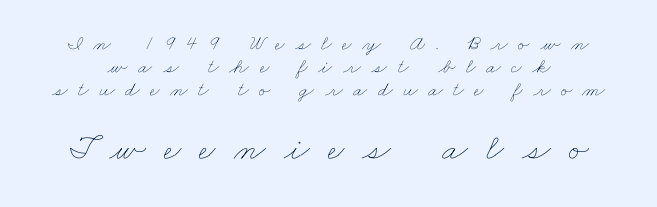
Q: Is the text bold? A: No.
Q: Is the text underlined? A: No.
Q: Is the spacing between letters normal or unusually wide? A: Unusually wide.
Q: Is the spacing between lines tight, normal or loose? A: Tight.
Q: Which block of text is set in a larger size, the first (top) or the second (bottom)? A: The second (bottom) one.
Q: Width (condensed, normal, or wide)? A: Wide.
Q: Stroke contrast? A: Low.
Q: x-height? A: Small.
Q: Monospaced? A: No.
